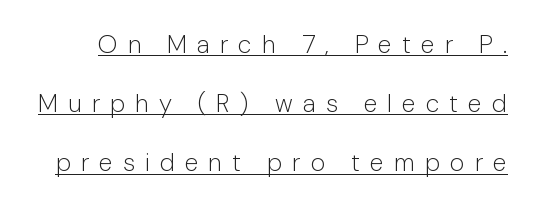
The image shows 25 px text type, upright; set loose line spacing (2.37x), unusually wide letter spacing (+0.4 em), underlined.
